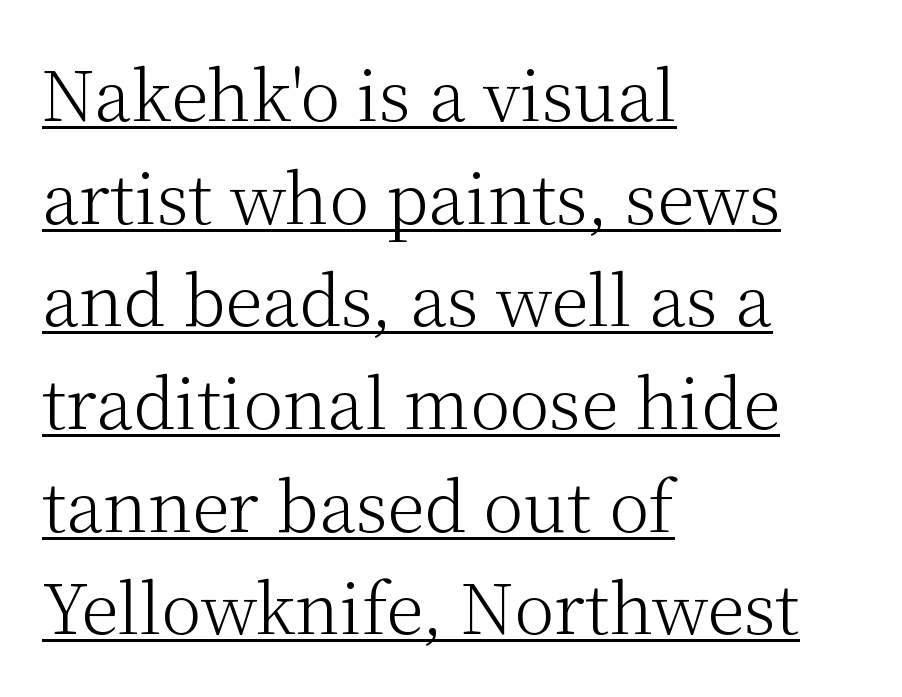
{"serif": "yes", "italic": "no", "bold": "no", "weight": "light", "width": "normal", "stroke_contrast": "medium", "x_height": "medium", "monospaced": "no", "underline": "yes", "align": "left", "line_spacing": "normal", "line_spacing_ratio": 1.51, "letter_spacing": "normal", "letter_spacing_em": 0.0, "glyph_px": 68}
